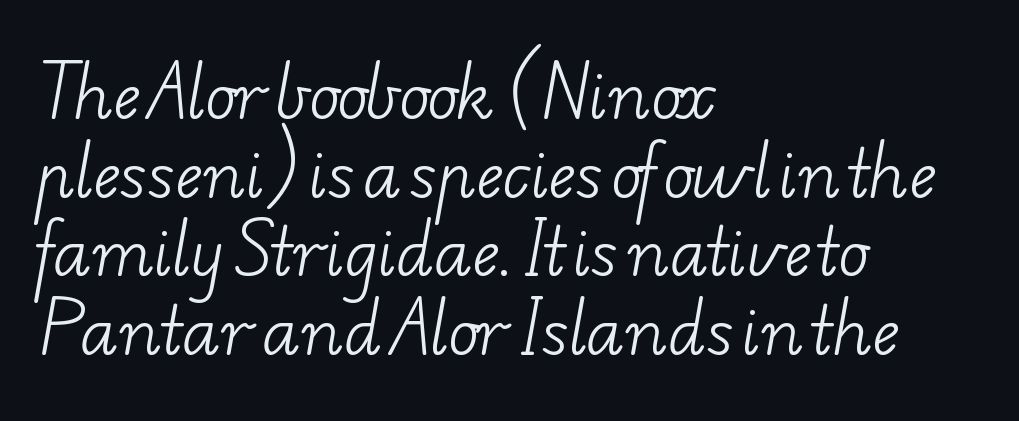
{"serif": "yes", "bold": "no", "weight": "light", "width": "wide", "stroke_contrast": "low", "x_height": "small", "monospaced": "no", "underline": "no", "align": "left", "line_spacing_ratio": 1.23, "letter_spacing": "normal", "letter_spacing_em": 0.0, "glyph_px": 64}
